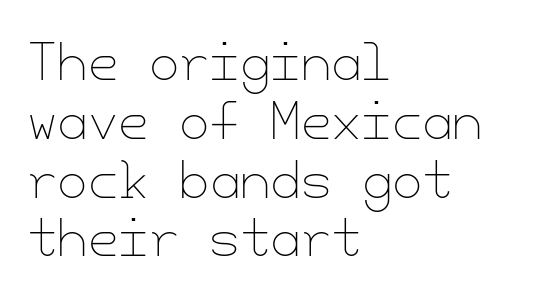
Q: Is the text bold? A: No.
Q: Is the text italic (slanted)? A: No, it is upright.
Q: Is the text underlined? A: No.
Q: How is the paragraph aligned? A: Left-aligned.
Q: Is the spacing between letters normal or unusually wide? A: Normal.
Q: Width (condensed, normal, or wide)? A: Normal.
Q: Stroke contrast? A: Low.
Q: x-height? A: Small.
